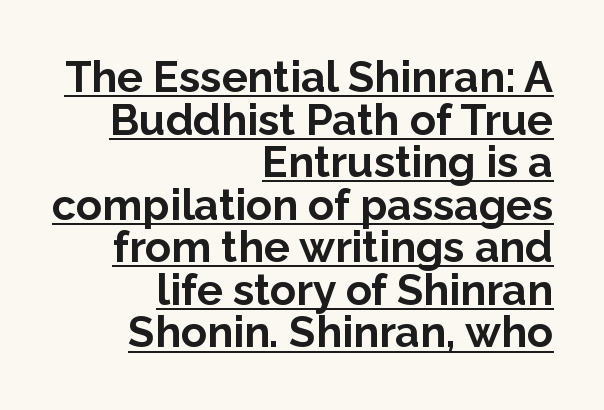
The image shows 43 px bold sans-serif type, upright; set right-aligned, tight line spacing (0.99x), normal letter spacing, underlined; low stroke contrast and a medium x-height.
